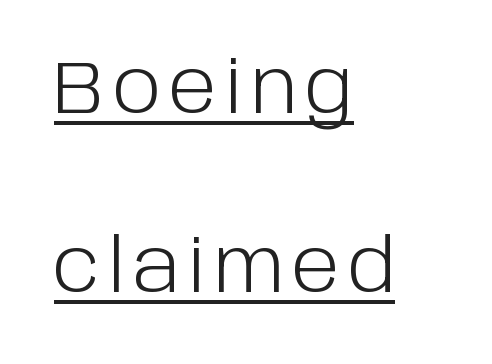
Q: Is the text bold? A: No.
Q: Is the text italic (slanted)? A: No, it is upright.
Q: Is the typeface a serif or a sans-serif typeface? A: Sans-serif.
Q: Is the text underlined? A: Yes.
Q: How is the paragraph aligned? A: Left-aligned.
Q: Is the spacing between lines tight, normal or loose? A: Loose.
Q: Width (condensed, normal, or wide)? A: Normal.
Q: Stroke contrast? A: Low.
Q: x-height? A: Large.
Q: Monospaced? A: No.
